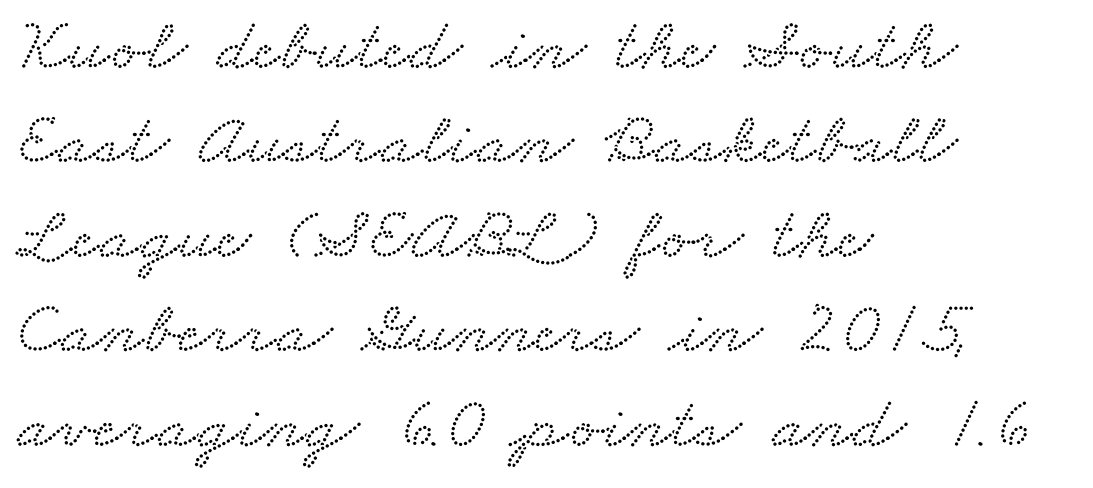
These lines keep a tight, regular rhythm from letter to letter. The gap between lines stays unmarked. Each letter keeps its own natural width here, so spacing adapts to shape. Evenly set lines give the paragraph a standard silhouette.
